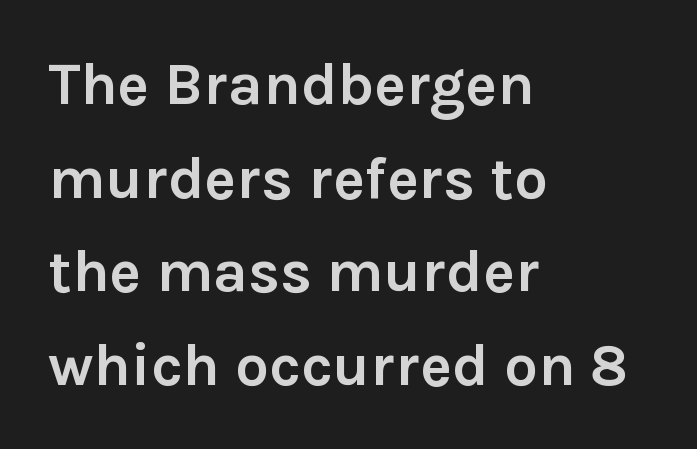
Q: Is the text bold? A: Yes.
Q: Is the text italic (slanted)? A: No, it is upright.
Q: Is the typeface a serif or a sans-serif typeface? A: Sans-serif.
Q: Is the text underlined? A: No.
Q: How is the paragraph aligned? A: Left-aligned.
Q: Is the spacing between letters normal or unusually wide? A: Normal.
Q: Is the spacing between lines tight, normal or loose? A: Normal.
Q: Width (condensed, normal, or wide)? A: Normal.
Q: Stroke contrast? A: Low.
Q: x-height? A: Medium.
Q: Monospaced? A: No.
